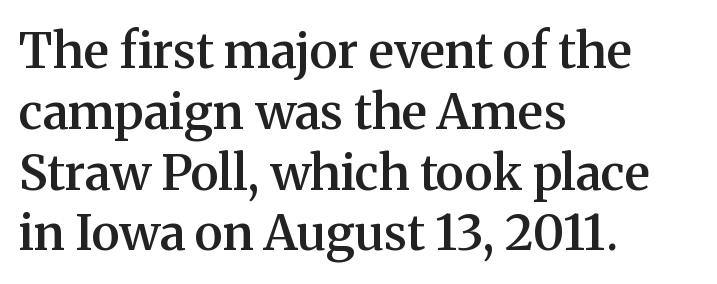
Q: Is the text bold? A: Semi-bold.
Q: Is the text italic (slanted)? A: No, it is upright.
Q: Is the typeface a serif or a sans-serif typeface? A: Serif.
Q: Is the text underlined? A: No.
Q: How is the paragraph aligned? A: Left-aligned.
Q: Is the spacing between letters normal or unusually wide? A: Normal.
Q: Width (condensed, normal, or wide)? A: Normal.
Q: Stroke contrast? A: Medium.
Q: x-height? A: Medium.
Q: Monospaced? A: No.
